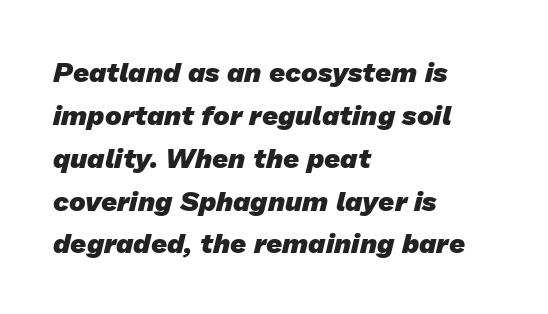
Q: Is the text bold? A: Yes.
Q: Is the typeface a serif or a sans-serif typeface? A: Sans-serif.
Q: Is the text underlined? A: No.
Q: How is the paragraph aligned? A: Left-aligned.
Q: Is the spacing between letters normal or unusually wide? A: Normal.
Q: Is the spacing between lines tight, normal or loose? A: Normal.
Q: Width (condensed, normal, or wide)? A: Normal.
Q: Stroke contrast? A: Low.
Q: x-height? A: Medium.
Q: Monospaced? A: No.
